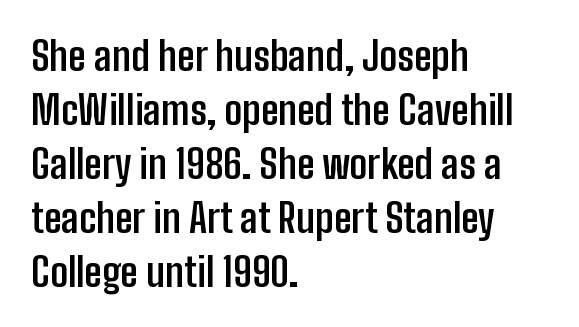
Every row of glyphs begins at an identical x-position on the left. Horizontal bands of white between lines are of average thickness. Is there any slant? The stems are plumb. Check under the words: just untouched page.
